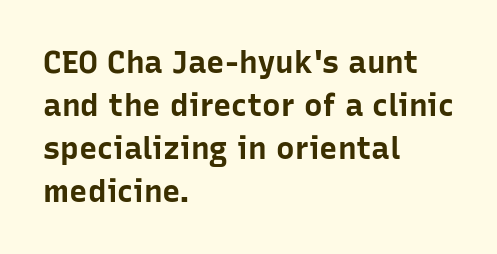
Q: Is the text bold? A: Yes.
Q: Is the text italic (slanted)? A: No, it is upright.
Q: Is the typeface a serif or a sans-serif typeface? A: Sans-serif.
Q: Is the text underlined? A: No.
Q: How is the paragraph aligned? A: Left-aligned.
Q: Is the spacing between letters normal or unusually wide? A: Normal.
Q: Is the spacing between lines tight, normal or loose? A: Normal.
Q: Width (condensed, normal, or wide)? A: Normal.
Q: Stroke contrast? A: Low.
Q: x-height? A: Medium.
Q: Monospaced? A: No.
